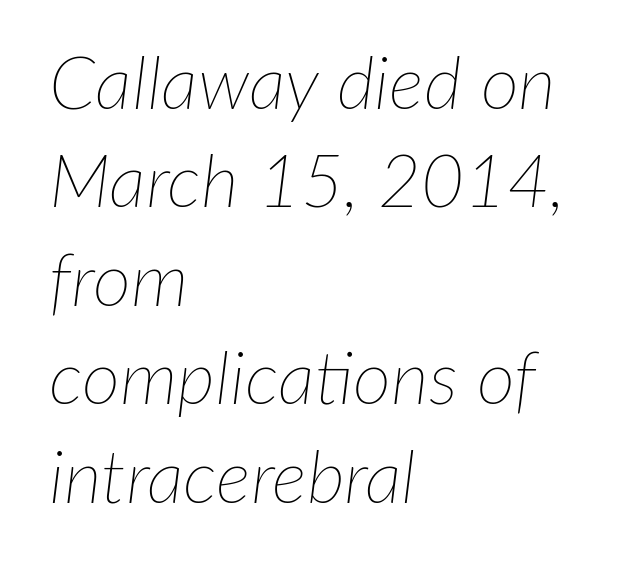
Weight: not bold — regular or lighter. Check the space under the baseline: it is left empty. Think of a printed novel: that variable character pitch is what you see here. Nothing unusual about the tracking: characters are spaced as the font intends.
